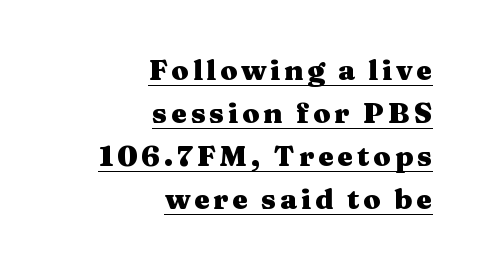
Q: Is the text bold? A: Yes.
Q: Is the text italic (slanted)? A: No, it is upright.
Q: Is the typeface a serif or a sans-serif typeface? A: Serif.
Q: Is the text underlined? A: Yes.
Q: How is the paragraph aligned? A: Right-aligned.
Q: Is the spacing between lines tight, normal or loose? A: Normal.
Q: Width (condensed, normal, or wide)? A: Wide.
Q: Stroke contrast? A: Medium.
Q: x-height? A: Medium.
Q: Monospaced? A: No.
